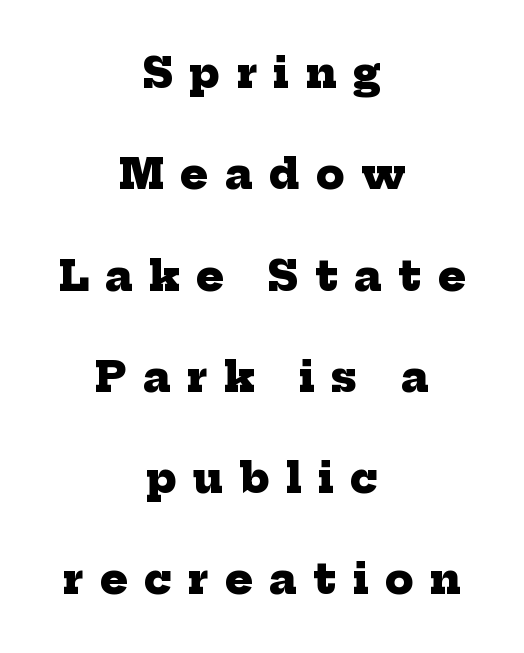
{"serif": "yes", "bold": "yes", "weight": "heavy", "width": "normal", "stroke_contrast": "low", "x_height": "medium", "monospaced": "no", "underline": "no", "align": "center", "line_spacing": "loose", "line_spacing_ratio": 2.47, "letter_spacing": "wide", "letter_spacing_em": 0.4, "glyph_px": 41}
